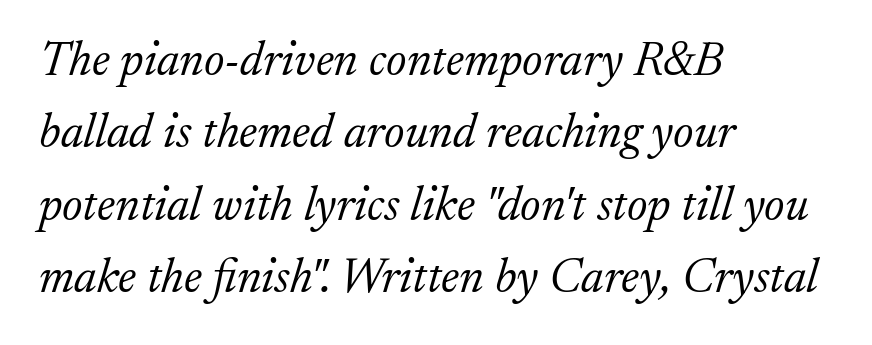
Ink coverage per letter is moderate at most. Yep, those are serifs on the letters. The paragraph has a hard left edge and a soft right edge. The letters sit at their default tracking, neither squeezed nor spread.
